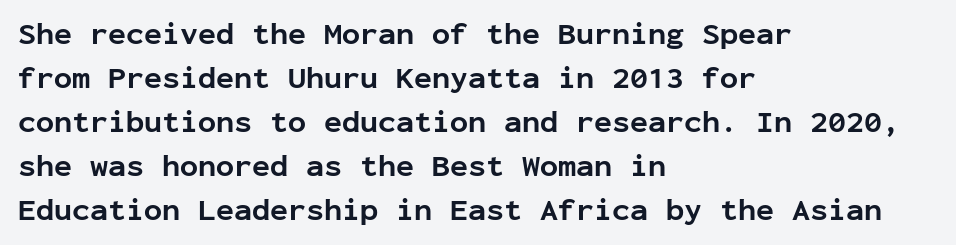
{"serif": "no", "italic": "no", "bold": "yes", "weight": "bold", "width": "normal", "stroke_contrast": "low", "x_height": "medium", "monospaced": "yes", "underline": "no", "align": "left", "line_spacing": "normal", "line_spacing_ratio": 1.47, "letter_spacing": "normal", "letter_spacing_em": 0.0, "glyph_px": 30}
